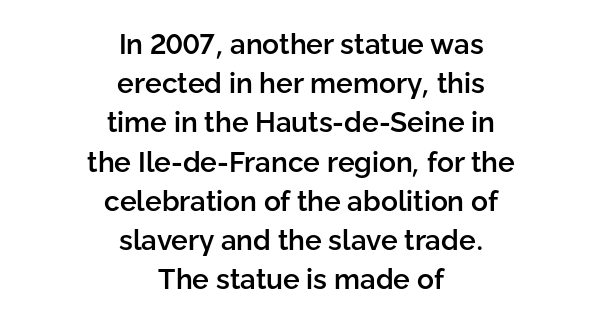
The image shows 28 px semibold sans-serif type, upright; set centered, normal line spacing (1.4x), normal letter spacing, not underlined; low stroke contrast and a medium x-height.
